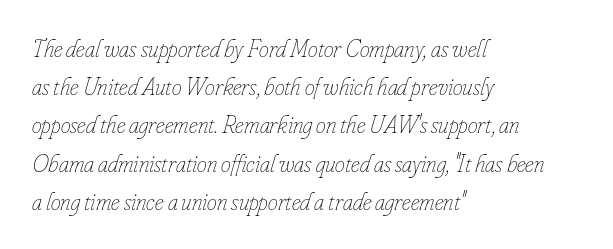
Line spacing here is normal. Rendered with sloped, italic letterforms. This rendering leaves character spacing at its baseline value. Each line starts at the same left margin while the right side varies.
